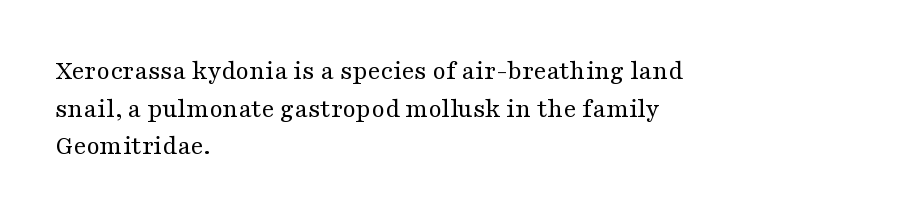
The image shows 27 px text type, upright; set left-aligned, normal line spacing (1.39x), normal letter spacing, not underlined.
